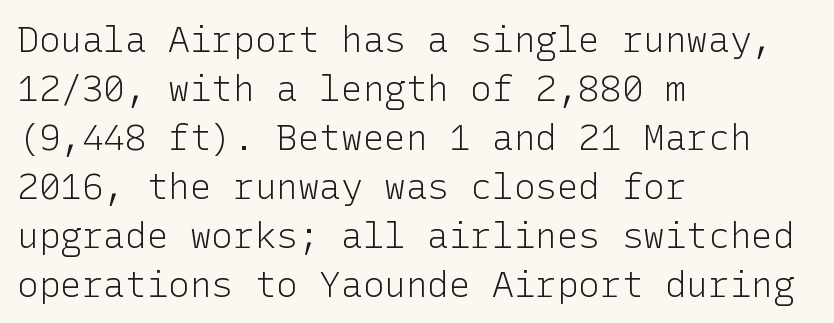
{"serif": "no", "italic": "no", "bold": "no", "weight": "light", "width": "normal", "stroke_contrast": "low", "x_height": "medium", "underline": "no", "align": "left", "line_spacing": "normal", "line_spacing_ratio": 1.36, "letter_spacing": "normal", "letter_spacing_em": 0.0, "glyph_px": 36}
